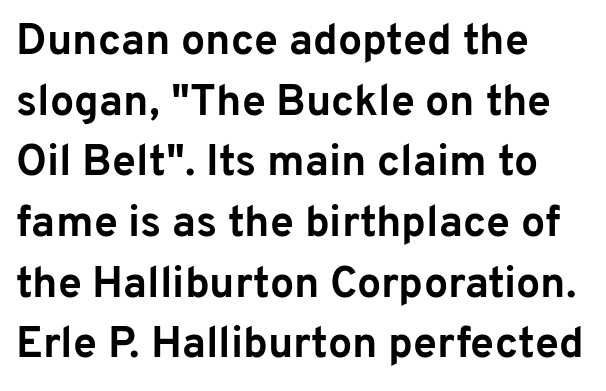
Has an underline been added? It has not. No extra tracking has been applied to these lines. In terms of leading, this rendering sits right in the middle. Examine the stroke ends and you'll find no serifs. Left-aligned paragraph, ragged on the right.
